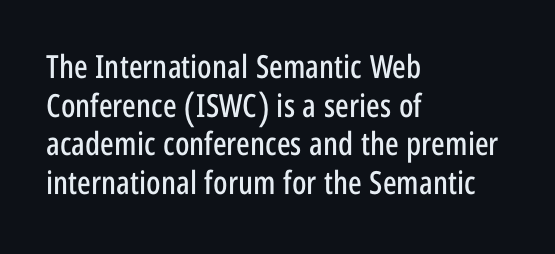
Q: Is the text italic (slanted)? A: No, it is upright.
Q: Is the typeface a serif or a sans-serif typeface? A: Sans-serif.
Q: Is the text underlined? A: No.
Q: How is the paragraph aligned? A: Left-aligned.
Q: Is the spacing between letters normal or unusually wide? A: Normal.
Q: Width (condensed, normal, or wide)? A: Condensed.
Q: Stroke contrast? A: Low.
Q: x-height? A: Large.
Q: Monospaced? A: No.
